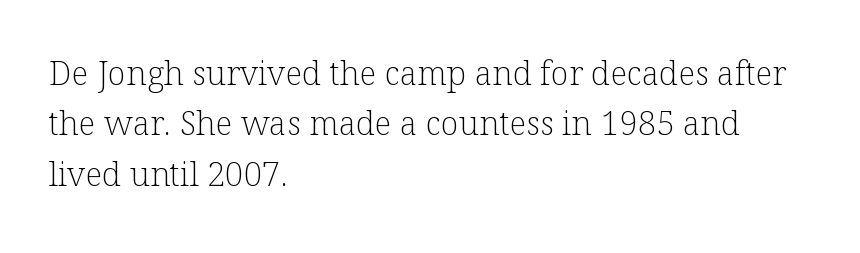
{"serif": "yes", "italic": "no", "bold": "no", "weight": "light", "width": "normal", "stroke_contrast": "low", "x_height": "medium", "monospaced": "no", "underline": "no", "align": "left", "line_spacing": "normal", "line_spacing_ratio": 1.53, "letter_spacing": "normal", "letter_spacing_em": 0.0, "glyph_px": 33}
